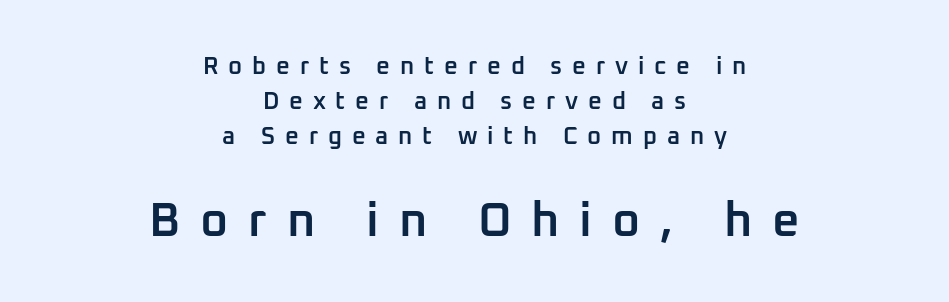
The image shows 48 px semibold sans-serif type, upright; set centered, normal line spacing (1.45x), unusually wide letter spacing (+0.41 em), not underlined; the second (bottom) block is 2.0x larger; low stroke contrast and a medium x-height.
